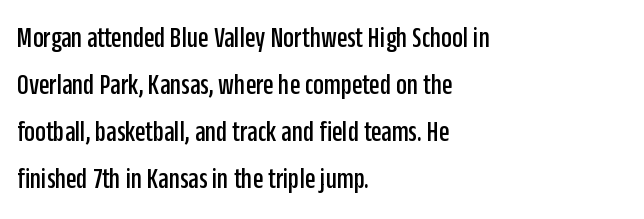
{"serif": "no", "italic": "no", "width": "condensed", "stroke_contrast": "low", "x_height": "large", "monospaced": "no", "underline": "no", "align": "left", "line_spacing": "normal", "line_spacing_ratio": 1.57, "letter_spacing": "normal", "letter_spacing_em": 0.0, "glyph_px": 30}
